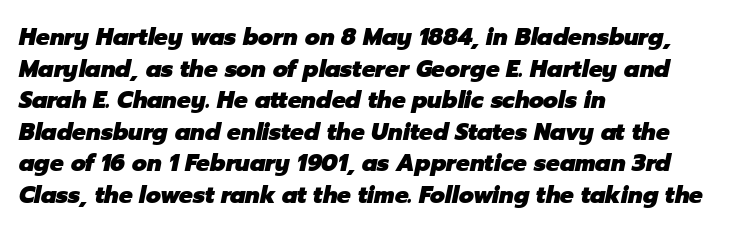
The lines are quadded left. A clean baseline with only descenders dipping below it. Compared with typical body copy, the letter spacing here is the same. Italic? Definitely — the glyphs are oblique. This block has exactly the height ordinary leading produces.
